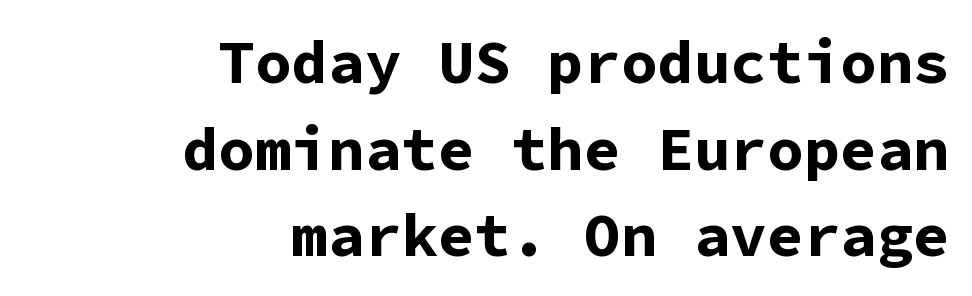
The letters are bold, with thick, heavy strokes. Every character here occupies the same horizontal width, giving the sample a typewriter-like rhythm. Alignment: flush right. Unmarked baselines from the first word to the last. Regular leading. Spacing between characters is what you'd get straight out of the box.
